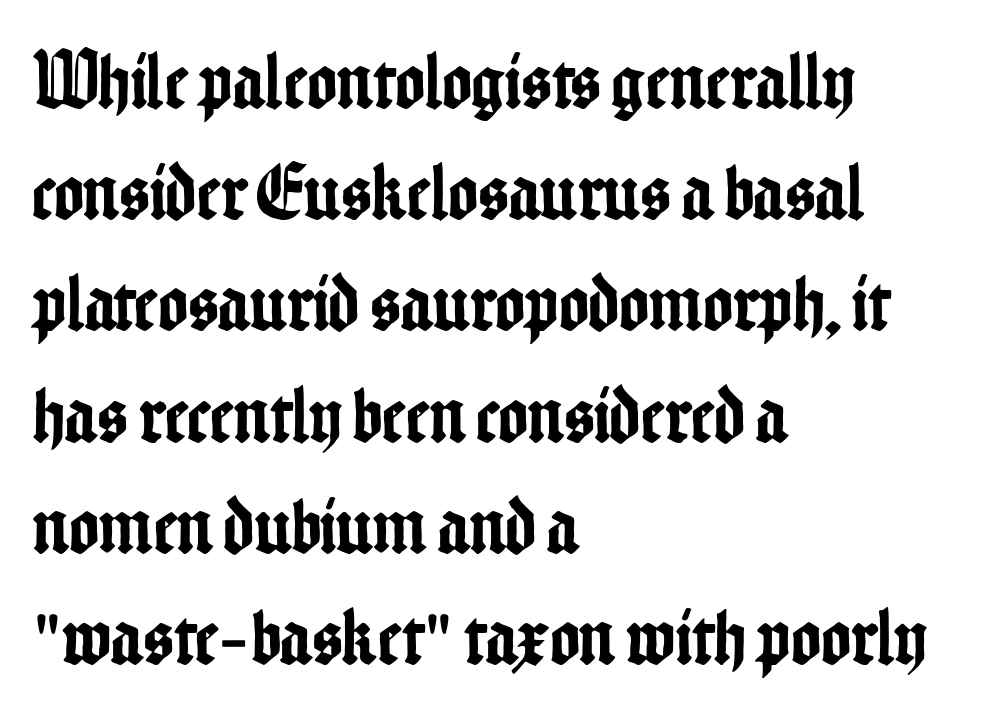
{"serif": "no", "italic": "no", "width": "condensed", "stroke_contrast": "low", "x_height": "medium", "monospaced": "no", "underline": "no", "align": "left", "line_spacing": "normal", "line_spacing_ratio": 1.39, "letter_spacing": "normal", "letter_spacing_em": 0.0, "glyph_px": 80}
